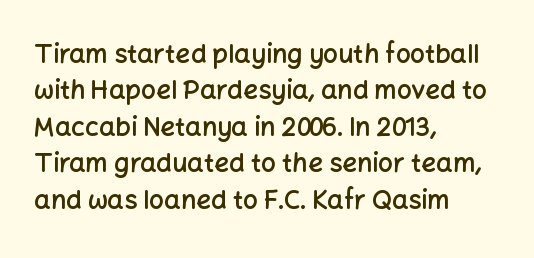
Q: Is the text bold? A: Semi-bold.
Q: Is the text italic (slanted)? A: No, it is upright.
Q: Is the text underlined? A: No.
Q: How is the paragraph aligned? A: Left-aligned.
Q: Is the spacing between letters normal or unusually wide? A: Normal.
Q: Is the spacing between lines tight, normal or loose? A: Normal.
